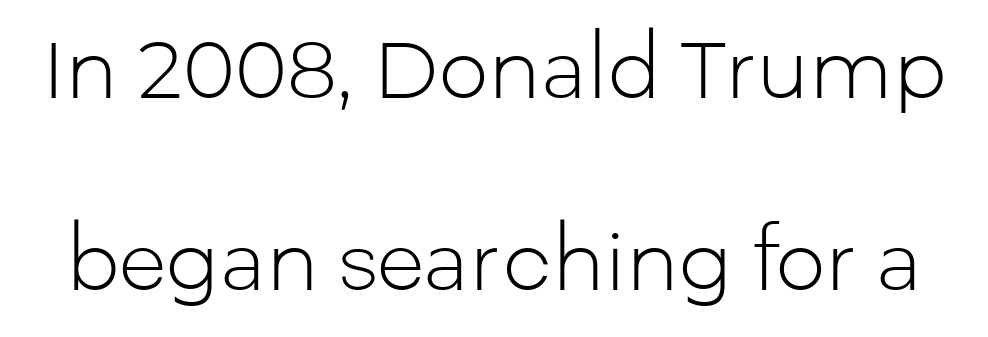
Think of a printed novel: that variable character pitch is what you see here. Look at the bottom of the vertical strokes: they stop flat, with no serifs. Vertical stems look standard width or narrower in stroke. The letters stand straight up with perfectly vertical stems.
